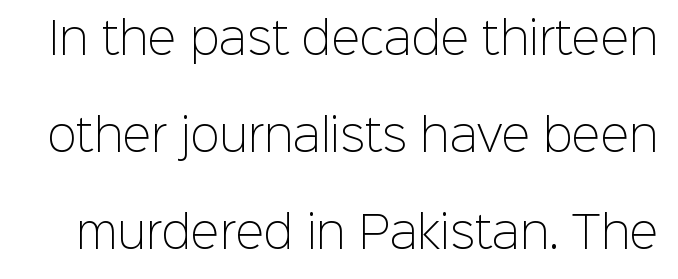
Q: Is the text bold? A: No.
Q: Is the text italic (slanted)? A: No, it is upright.
Q: Is the typeface a serif or a sans-serif typeface? A: Sans-serif.
Q: Is the text underlined? A: No.
Q: Is the spacing between letters normal or unusually wide? A: Normal.
Q: Is the spacing between lines tight, normal or loose? A: Loose.
Q: Width (condensed, normal, or wide)? A: Normal.
Q: Stroke contrast? A: Low.
Q: x-height? A: Medium.
Q: Monospaced? A: No.
